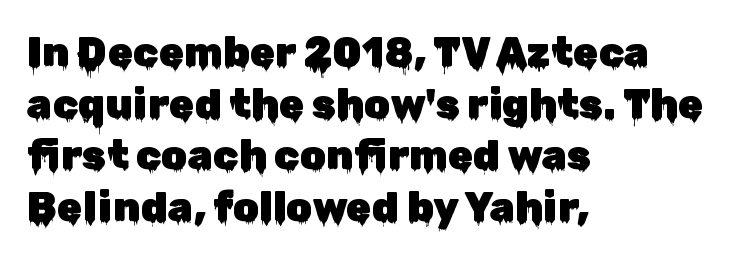
The image shows 41 px sans-serif type, upright; set left-aligned, normal line spacing (1.26x), normal letter spacing, not underlined; low stroke contrast and a medium x-height.
